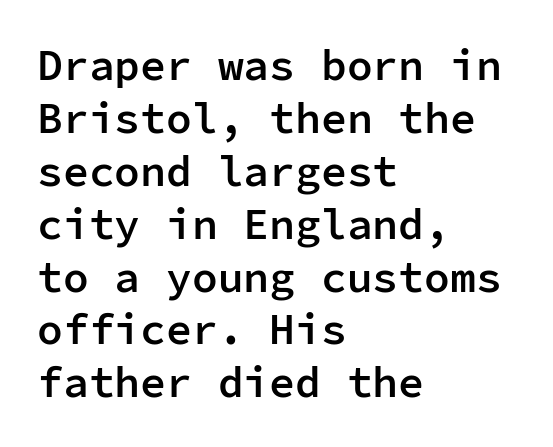
Q: Is the text bold? A: Semi-bold.
Q: Is the text italic (slanted)? A: No, it is upright.
Q: Is the typeface a serif or a sans-serif typeface? A: Sans-serif.
Q: Is the text underlined? A: No.
Q: How is the paragraph aligned? A: Left-aligned.
Q: Is the spacing between letters normal or unusually wide? A: Normal.
Q: Width (condensed, normal, or wide)? A: Normal.
Q: Stroke contrast? A: Low.
Q: x-height? A: Medium.
Q: Monospaced? A: Yes.
